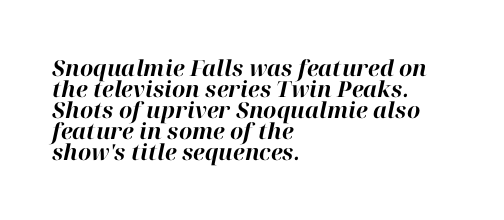
Q: Is the text bold? A: Yes.
Q: Is the text italic (slanted)? A: Yes, it leans right by about 12 degrees.
Q: Is the text underlined? A: No.
Q: How is the paragraph aligned? A: Left-aligned.
Q: Is the spacing between letters normal or unusually wide? A: Normal.
Q: Is the spacing between lines tight, normal or loose? A: Tight.
